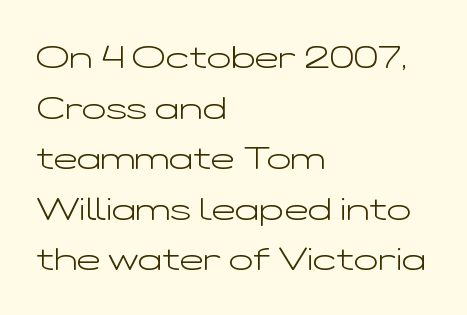
Q: Is the text bold? A: No.
Q: Is the text italic (slanted)? A: No, it is upright.
Q: Is the typeface a serif or a sans-serif typeface? A: Sans-serif.
Q: Is the text underlined? A: No.
Q: How is the paragraph aligned? A: Left-aligned.
Q: Is the spacing between letters normal or unusually wide? A: Normal.
Q: Is the spacing between lines tight, normal or loose? A: Normal.
Q: Width (condensed, normal, or wide)? A: Wide.
Q: Stroke contrast? A: Low.
Q: x-height? A: Medium.
Q: Monospaced? A: No.
